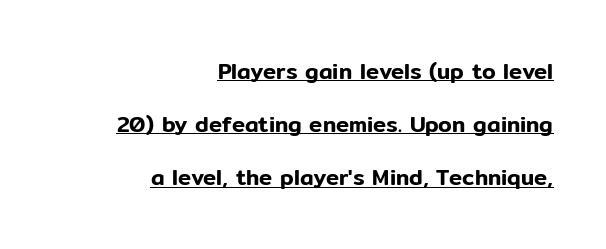
Compared with typical paragraphs, the rows here are farther apart. Characters remain perfectly vertical along every line. Has an underline been added? It has. These lines are set flush right with a ragged left edge. Nobody touched the tracking dial on this one.
